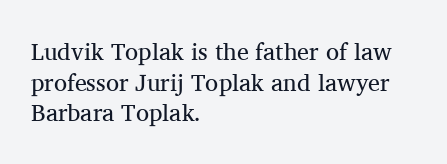
The image shows 24 px text type, upright; set left-aligned, normal line spacing (1.28x), normal letter spacing, not underlined.
